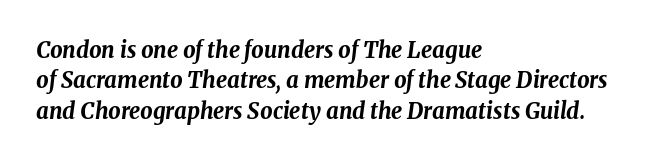
The image shows 22 px bold type, italic (leaning right); set left-aligned, normal line spacing (1.38x), normal letter spacing, not underlined.
